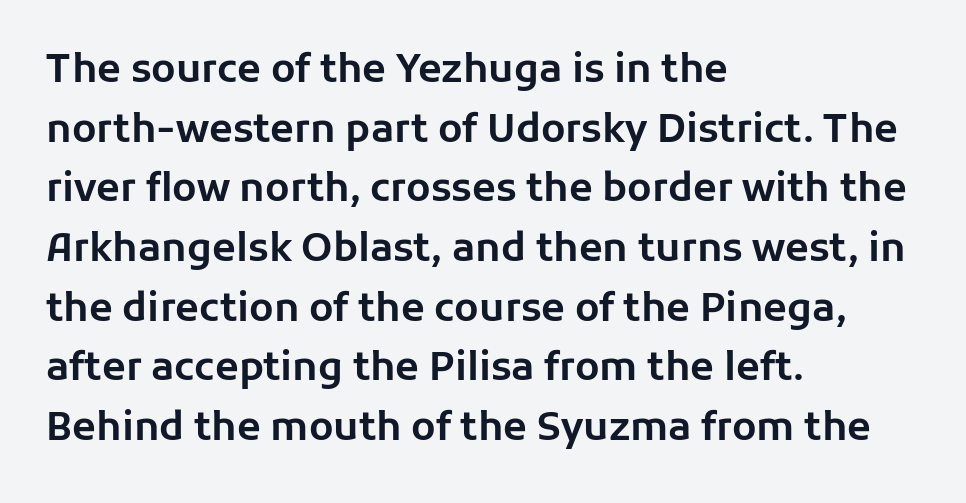
Proportional: the letters do not fall into vertical columns. Do the letters lean? They stand straight. Typeset ragged right — the left edge is the straight one. This is sans-serif lettering, the kind often seen on screens and signage. Each row of text sits above clean, open space. Observe the ordinary spacing: letters are neighbours, not strangers.
